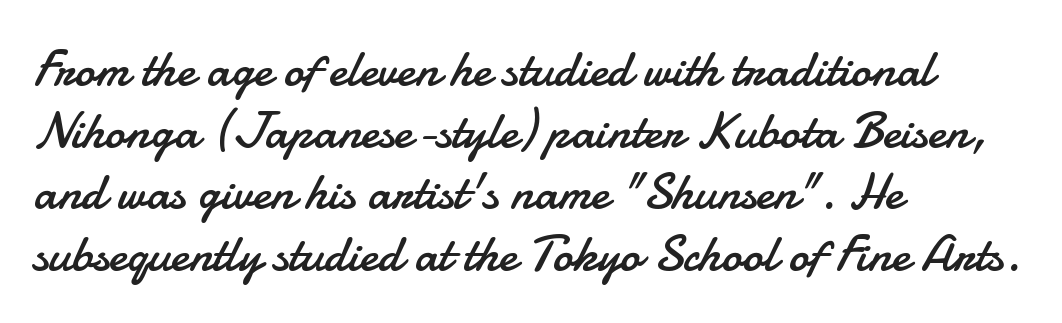
Q: Is the text bold? A: No.
Q: Is the text italic (slanted)? A: Yes.
Q: Is the typeface a serif or a sans-serif typeface? A: Sans-serif.
Q: Is the text underlined? A: No.
Q: How is the paragraph aligned? A: Left-aligned.
Q: Is the spacing between letters normal or unusually wide? A: Normal.
Q: Width (condensed, normal, or wide)? A: Normal.
Q: Stroke contrast? A: Low.
Q: x-height? A: Small.
Q: Monospaced? A: No.
